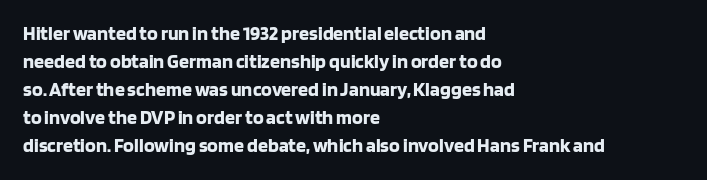
Q: Is the text bold? A: Yes.
Q: Is the text italic (slanted)? A: No, it is upright.
Q: Is the text underlined? A: No.
Q: How is the paragraph aligned? A: Left-aligned.
Q: Is the spacing between letters normal or unusually wide? A: Normal.
Q: Is the spacing between lines tight, normal or loose? A: Normal.
